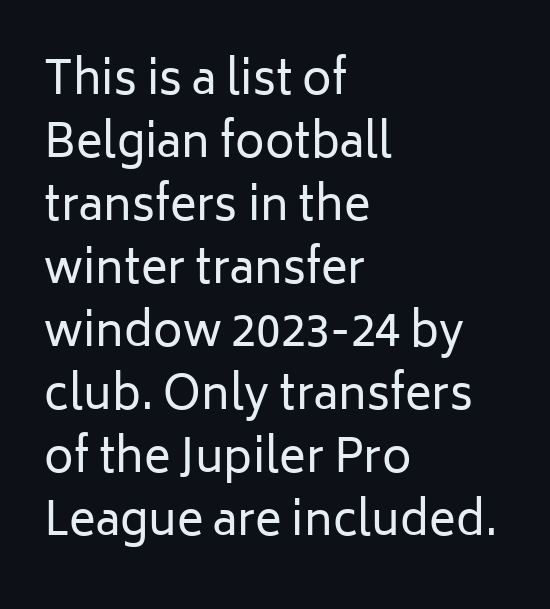
{"serif": "no", "italic": "no", "bold": "no", "weight": "regular", "width": "normal", "stroke_contrast": "low", "x_height": "medium", "monospaced": "no", "underline": "no", "align": "left", "line_spacing": "normal", "line_spacing_ratio": 1.4, "letter_spacing": "normal", "letter_spacing_em": 0.0, "glyph_px": 45}
